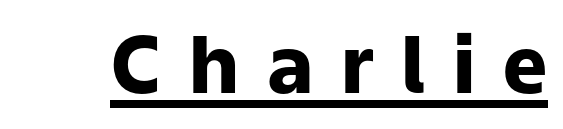
Q: Is the text bold? A: Yes.
Q: Is the text italic (slanted)? A: No, it is upright.
Q: Is the typeface a serif or a sans-serif typeface? A: Sans-serif.
Q: Is the text underlined? A: Yes.
Q: Is the spacing between letters normal or unusually wide? A: Unusually wide.
Q: Width (condensed, normal, or wide)? A: Normal.
Q: Stroke contrast? A: Low.
Q: x-height? A: Medium.
Q: Monospaced? A: No.
